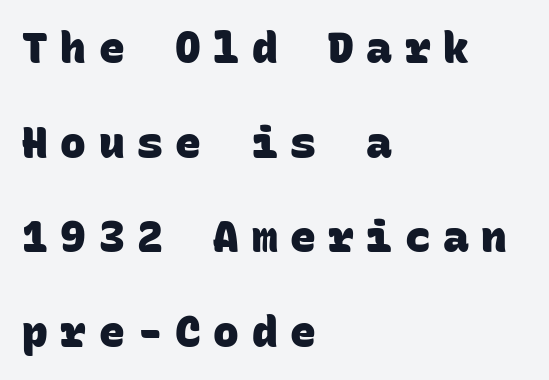
Is this a sans? Yes — the strokes have no serifs. You could count columns in this text — the font is strictly monospaced. The compositor pushed each line to the left boundary. There is plenty of visible air inserted between adjacent glyphs. A full-strength bold gives these letters their thick strokes. Only glyphs here, with clear space below each row.
